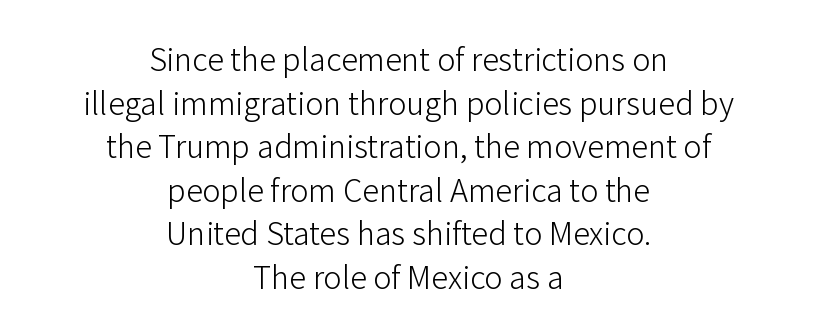
The image shows 34 px light sans-serif type, upright; set centered, normal line spacing (1.28x), normal letter spacing, not underlined; low stroke contrast and a medium x-height.
